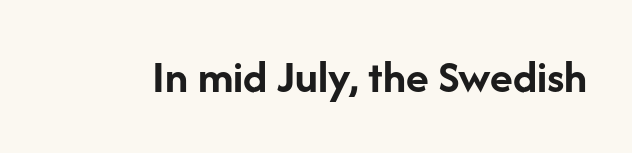
{"serif": "no", "italic": "no", "bold": "yes", "weight": "semibold", "width": "normal", "stroke_contrast": "low", "x_height": "medium", "monospaced": "no", "underline": "no", "letter_spacing": "normal", "letter_spacing_em": 0.0, "glyph_px": 47}
